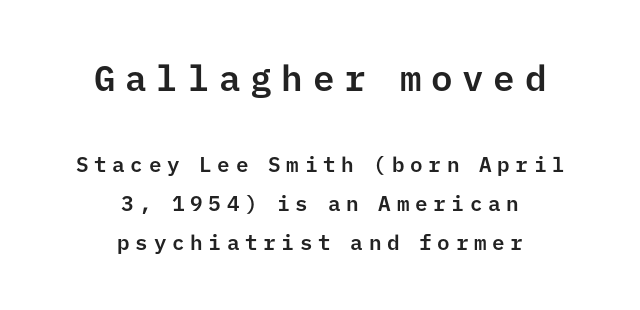
Q: Is the text italic (slanted)? A: No, it is upright.
Q: Is the typeface a serif or a sans-serif typeface? A: Sans-serif.
Q: Is the text underlined? A: No.
Q: How is the paragraph aligned? A: Centered.
Q: Is the spacing between letters normal or unusually wide? A: Unusually wide.
Q: Which block of text is set in a larger size, the first (top) or the second (bottom)? A: The first (top) one.
Q: Width (condensed, normal, or wide)? A: Normal.
Q: Stroke contrast? A: Low.
Q: x-height? A: Medium.
Q: Monospaced? A: Yes.
